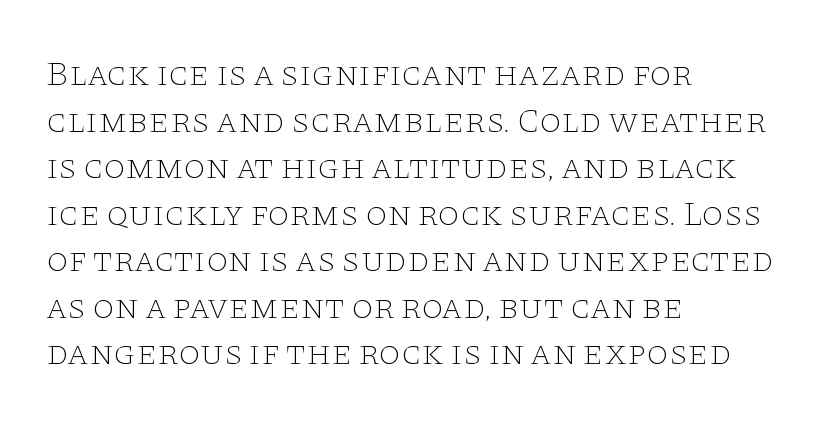
Is the block centered? No — it sits flush against the left margin. Students, observe: this is what conventionally led text looks like. Honestly, the letter spacing is just normal — you wouldn't notice it. Note the varied advance widths — an 'i' is clearly narrower than an 'm'. Weight: regular or lighter.
